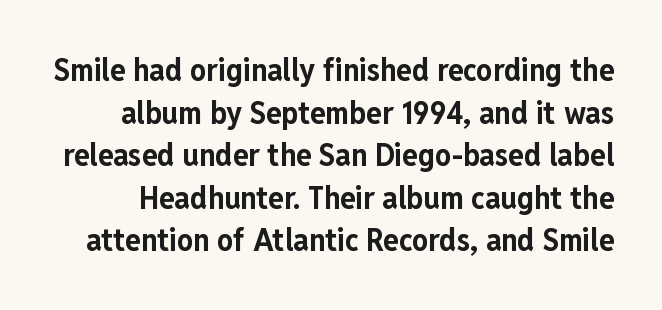
{"serif": "no", "italic": "no", "bold": "yes", "weight": "bold", "width": "condensed", "stroke_contrast": "low", "x_height": "medium", "monospaced": "no", "underline": "no", "line_spacing": "normal", "line_spacing_ratio": 1.33, "letter_spacing": "normal", "letter_spacing_em": 0.0, "glyph_px": 32}
